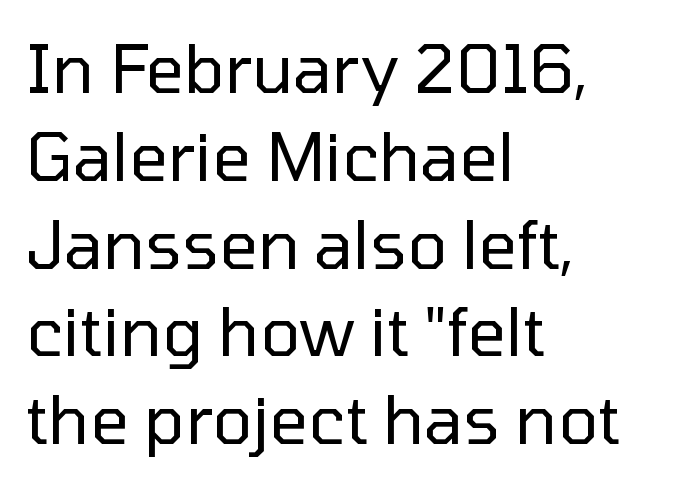
Q: Is the text bold? A: No.
Q: Is the text italic (slanted)? A: No, it is upright.
Q: Is the typeface a serif or a sans-serif typeface? A: Sans-serif.
Q: Is the text underlined? A: No.
Q: How is the paragraph aligned? A: Left-aligned.
Q: Is the spacing between letters normal or unusually wide? A: Normal.
Q: Is the spacing between lines tight, normal or loose? A: Normal.
Q: Width (condensed, normal, or wide)? A: Normal.
Q: Stroke contrast? A: Low.
Q: x-height? A: Medium.
Q: Monospaced? A: No.
